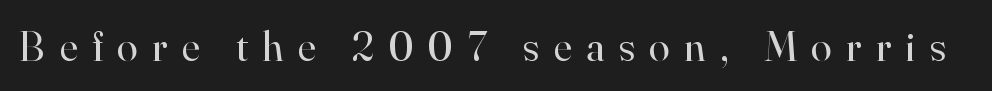
The image shows 42 px regular-weight serif type, upright; set unusually wide letter spacing (+0.35 em), not underlined; high stroke contrast and a small x-height.
